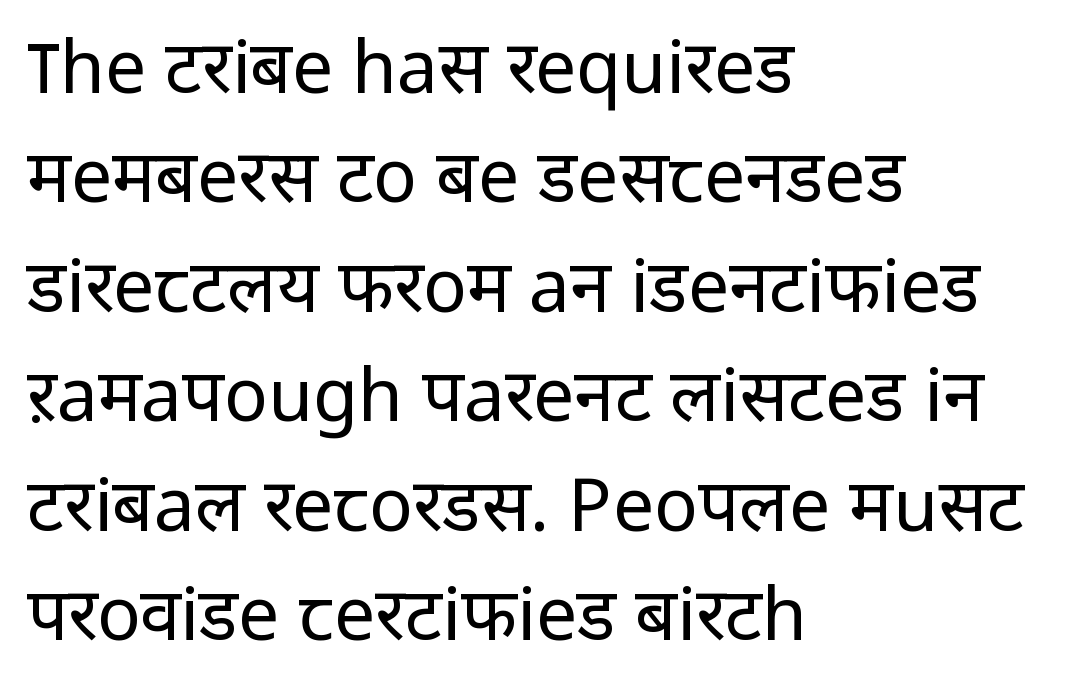
The image shows 73 px regular-weight sans-serif type, upright; set left-aligned, normal line spacing (1.5x), normal letter spacing, not underlined; low stroke contrast and a medium x-height.
